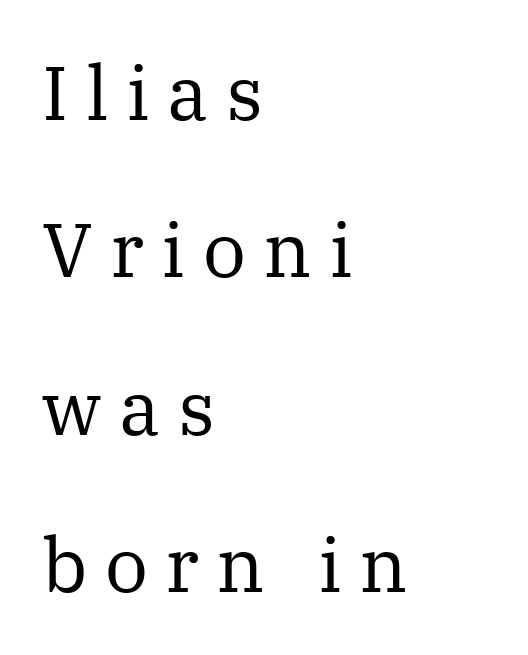
The image shows 76 px regular-weight serif type, upright; set left-aligned, loose line spacing (2.07x), unusually wide letter spacing (+0.23 em), not underlined; medium stroke contrast and a medium x-height.
